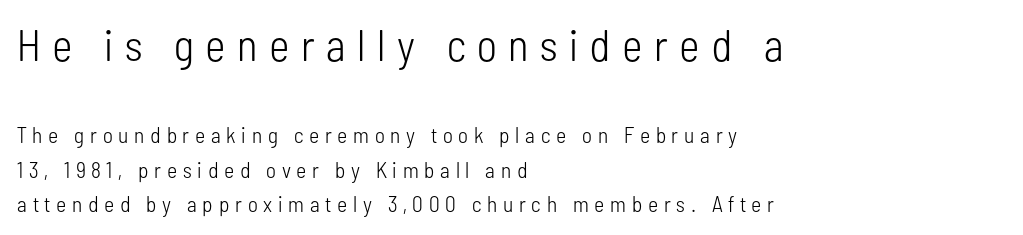
Q: Is the text bold? A: No.
Q: Is the text italic (slanted)? A: No, it is upright.
Q: Is the typeface a serif or a sans-serif typeface? A: Sans-serif.
Q: Is the text underlined? A: No.
Q: How is the paragraph aligned? A: Left-aligned.
Q: Is the spacing between letters normal or unusually wide? A: Unusually wide.
Q: Is the spacing between lines tight, normal or loose? A: Normal.
Q: Which block of text is set in a larger size, the first (top) or the second (bottom)? A: The first (top) one.
Q: Width (condensed, normal, or wide)? A: Condensed.
Q: Stroke contrast? A: Low.
Q: x-height? A: Medium.
Q: Monospaced? A: No.
